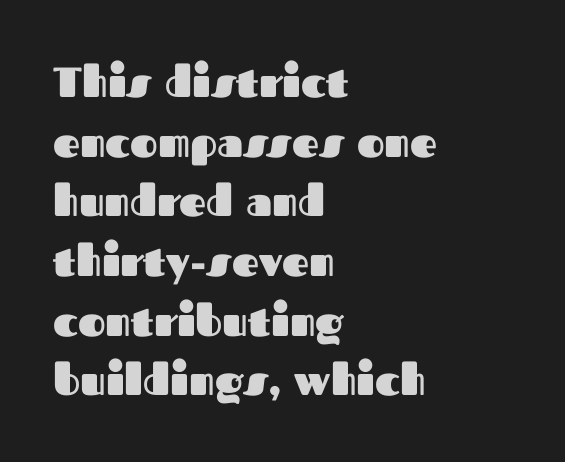
A typesetter would call this proportional, since set widths differ per character. Glyph-to-glyph distance matches everyday printed text. Descenders hang freely into open space. Ordinary non-slanted type is in use.
